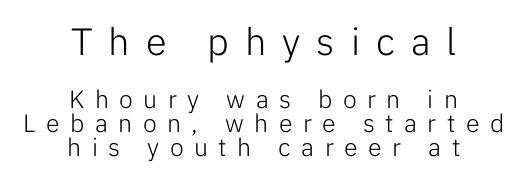
The image shows 38 px light sans-serif type, upright; set centered, tight line spacing (0.95x), unusually wide letter spacing (+0.42 em), not underlined; the first (top) block is 1.52x larger; low stroke contrast and a medium x-height.
